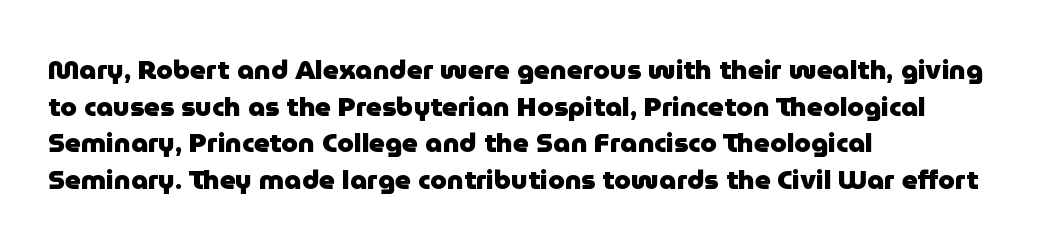
Q: Is the text bold? A: Yes.
Q: Is the text italic (slanted)? A: No, it is upright.
Q: Is the text underlined? A: No.
Q: How is the paragraph aligned? A: Left-aligned.
Q: Is the spacing between letters normal or unusually wide? A: Normal.
Q: Is the spacing between lines tight, normal or loose? A: Normal.
